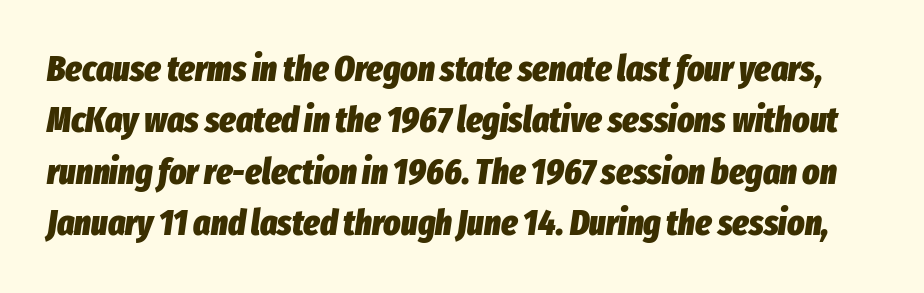
Style check: oblique. Whoever set this chose a conventional vertical rhythm. Look at the tracking — it's just the regular setting, nothing added. The space directly below the letters is spotless. Stroke thickness is high; the sample reads as a true bold.
